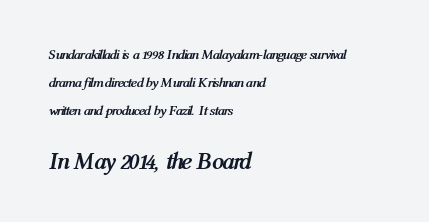
Tracking here is standard; glyphs follow each other at the usual distance. The strokes are fattened all the way to bold. Posture: slanted. The face used here appears at its bigger size in the lower chunk. Alignment: flush left. Leading is clearly above the norm, producing a sparse column.
